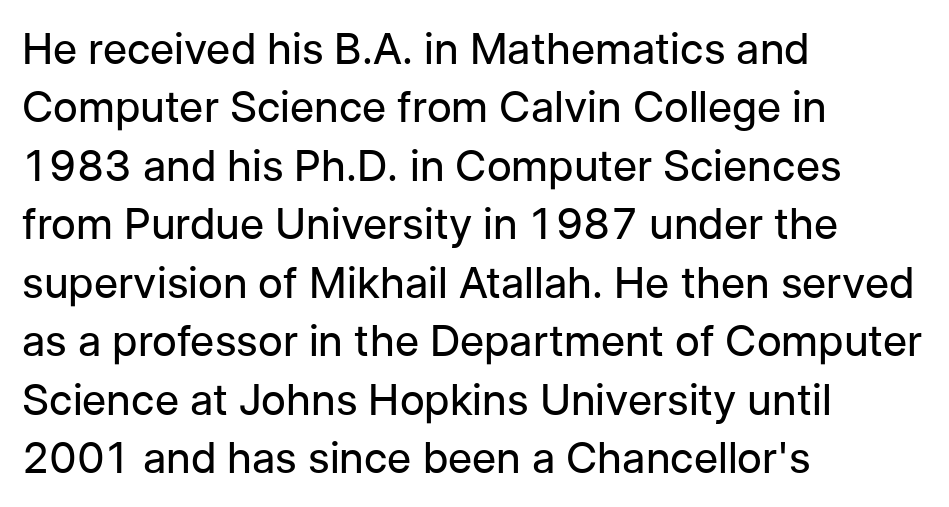
Vertical spacing — default. Letters rest on an invisible, unmarked baseline. Weight: regular or lighter. A typesetter would mark this as roman, not italic. Short note: letters normally spaced. Horizontally, the lines are justified to the leading edge only.
